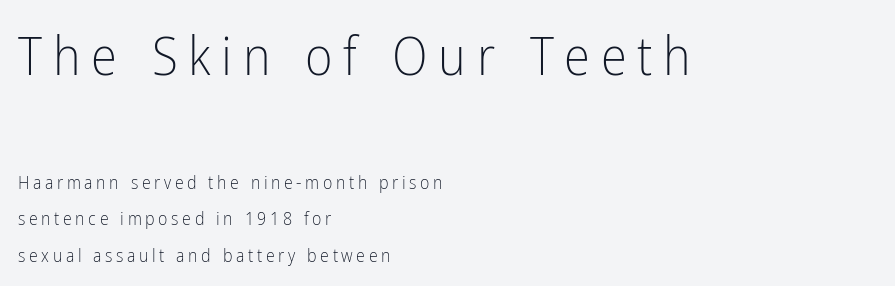
The image shows 53 px light, condensed sans-serif type, upright; set left-aligned, loose line spacing (2.04x), unusually wide letter spacing (+0.2 em), not underlined; the first (top) block is 2.94x larger; low stroke contrast and a medium x-height.
